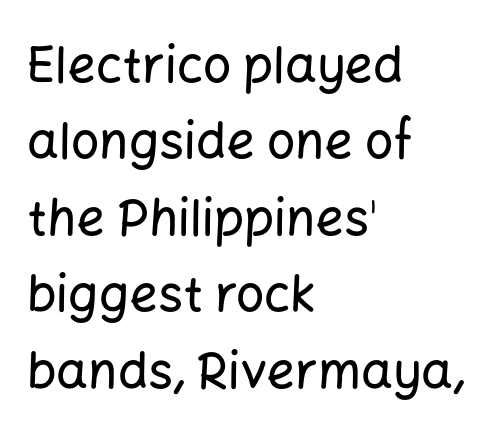
The image shows 50 px sans-serif type, upright; set left-aligned, normal line spacing (1.53x), normal letter spacing, not underlined; low stroke contrast and a medium x-height.
